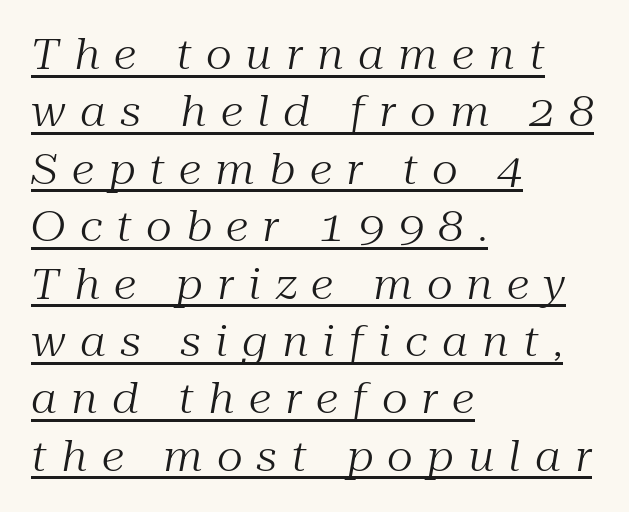
Q: Is the text bold? A: No.
Q: Is the text italic (slanted)? A: Yes, it leans right by about 10 degrees.
Q: Is the typeface a serif or a sans-serif typeface? A: Serif.
Q: Is the text underlined? A: Yes.
Q: How is the paragraph aligned? A: Left-aligned.
Q: Is the spacing between letters normal or unusually wide? A: Unusually wide.
Q: Is the spacing between lines tight, normal or loose? A: Normal.
Q: Width (condensed, normal, or wide)? A: Normal.
Q: Stroke contrast? A: Medium.
Q: x-height? A: Medium.
Q: Monospaced? A: No.
